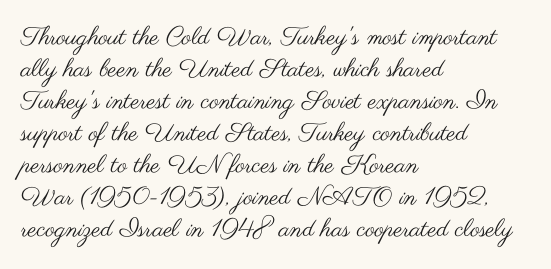
Q: Is the text bold? A: No.
Q: Is the text italic (slanted)? A: Yes.
Q: Is the text underlined? A: No.
Q: How is the paragraph aligned? A: Left-aligned.
Q: Is the spacing between letters normal or unusually wide? A: Normal.
Q: Is the spacing between lines tight, normal or loose? A: Normal.
